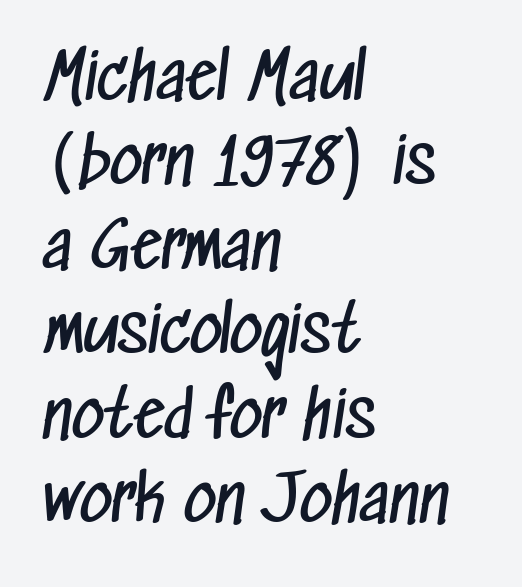
Rule under the text: the space is simply empty. The face used here is proportionally spaced, like ordinary book or web type. The characters display no serif detailing; their extremities are plain. The passage is arranged the way most books set body copy — flush left. The line texture is even and compact thanks to regular tracking.
